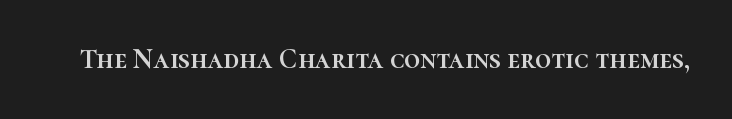
{"italic": "no", "width": "normal", "stroke_contrast": "high", "x_height": "medium", "monospaced": "no", "underline": "no", "letter_spacing": "normal", "letter_spacing_em": 0.0, "glyph_px": 28}
